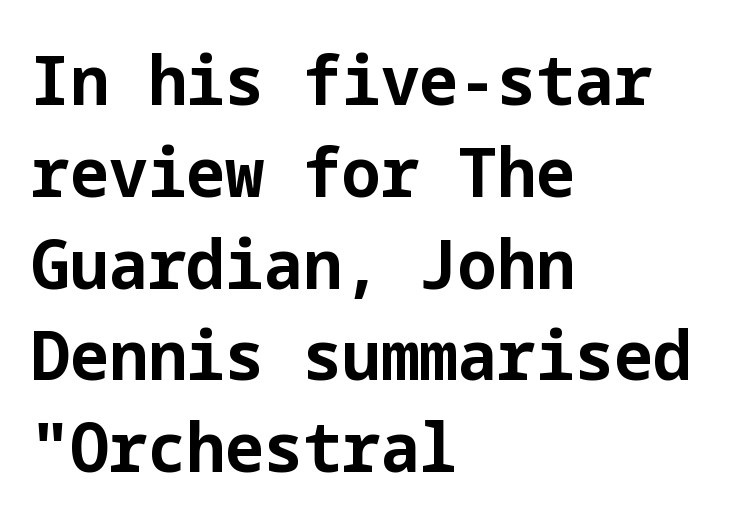
Q: Is the text bold? A: Yes.
Q: Is the text italic (slanted)? A: No, it is upright.
Q: Is the typeface a serif or a sans-serif typeface? A: Sans-serif.
Q: Is the text underlined? A: No.
Q: How is the paragraph aligned? A: Left-aligned.
Q: Is the spacing between letters normal or unusually wide? A: Normal.
Q: Is the spacing between lines tight, normal or loose? A: Normal.
Q: Width (condensed, normal, or wide)? A: Normal.
Q: Stroke contrast? A: Low.
Q: x-height? A: Medium.
